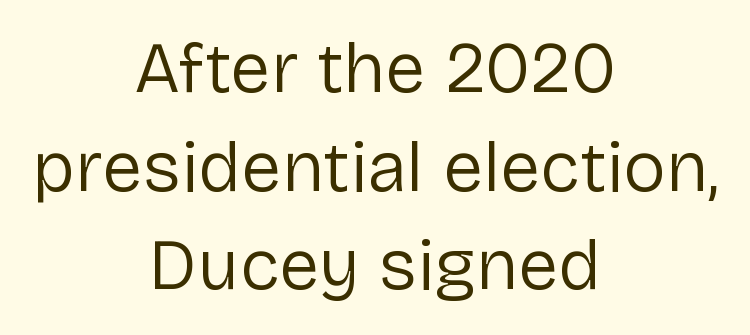
{"serif": "no", "italic": "no", "bold": "no", "weight": "regular", "width": "normal", "stroke_contrast": "low", "x_height": "medium", "monospaced": "no", "underline": "no", "align": "center", "line_spacing": "normal", "line_spacing_ratio": 1.37, "letter_spacing": "normal", "letter_spacing_em": 0.0, "glyph_px": 72}
